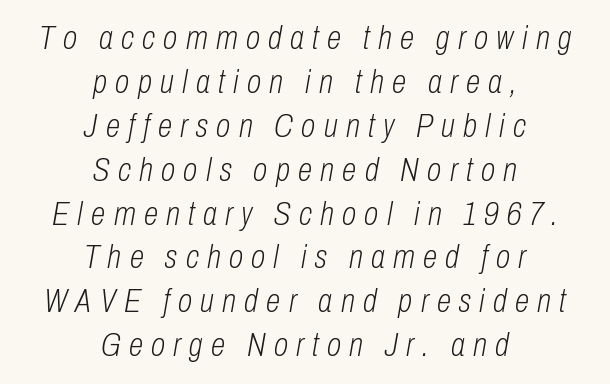
{"italic": "yes", "lean": "right", "slant_degrees": 10, "bold": "no", "weight": "light", "width": "condensed", "stroke_contrast": "low", "x_height": "medium", "monospaced": "no", "underline": "no", "align": "center", "line_spacing": "normal", "line_spacing_ratio": 1.33, "letter_spacing": "wide", "letter_spacing_em": 0.25, "glyph_px": 33}
